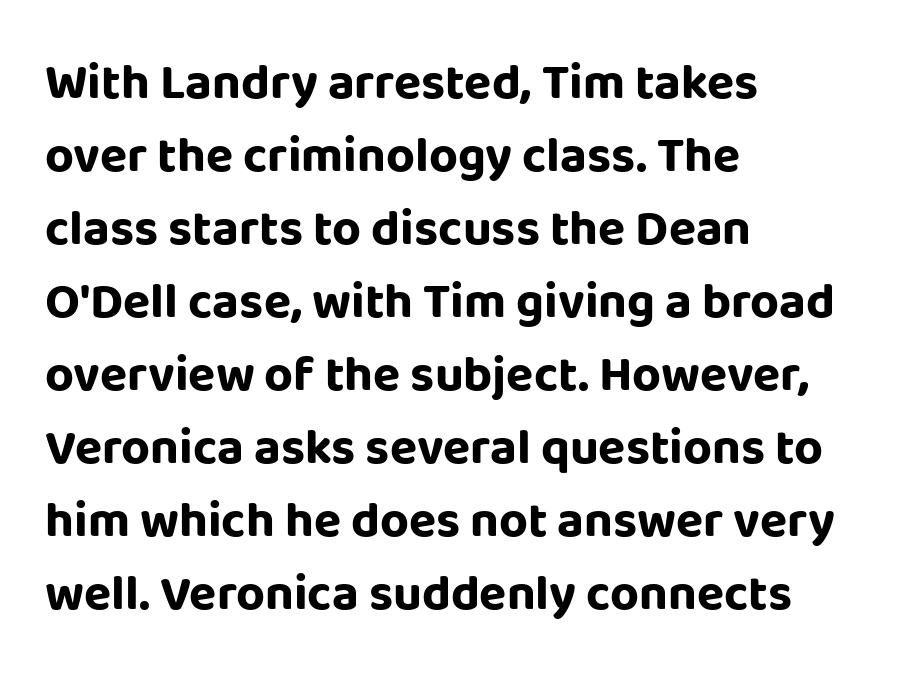
Has an underline been added? It has not. The face used here is rendered with its standard letterfit. The passage is arranged the way most books set body copy — flush left. A sans-serif font was chosen for this passage.
